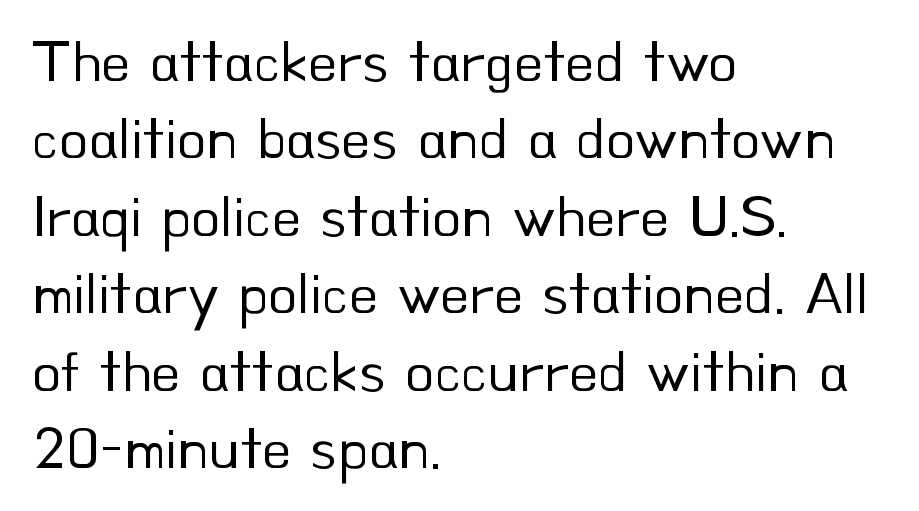
The image shows 60 px regular-weight sans-serif type, upright; set left-aligned, normal line spacing (1.29x), normal letter spacing, not underlined; low stroke contrast and a small x-height.
